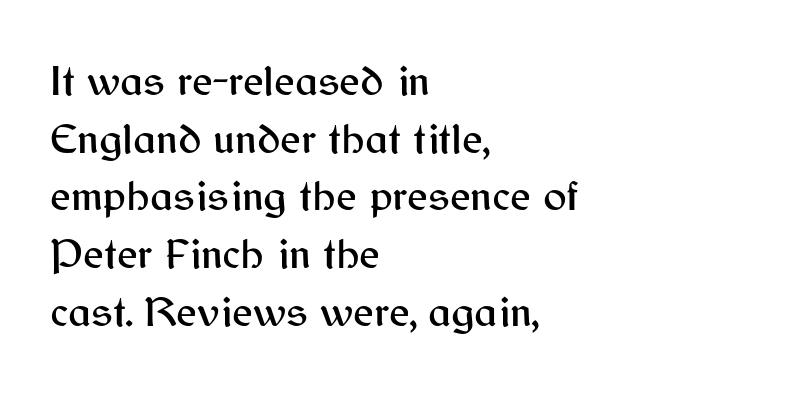
Does the lettering tilt? It doesn't — this is upright. Successive baselines arrive at the customary interval. Short and long lines alike share a common starting point at left. The passage shown is not underscored anywhere. The line texture is even and compact thanks to regular tracking.
